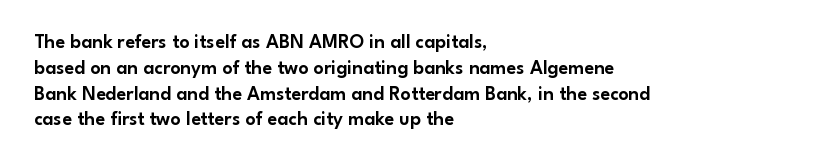
Q: Is the text italic (slanted)? A: No, it is upright.
Q: Is the text underlined? A: No.
Q: How is the paragraph aligned? A: Left-aligned.
Q: Is the spacing between letters normal or unusually wide? A: Normal.
Q: Is the spacing between lines tight, normal or loose? A: Normal.
